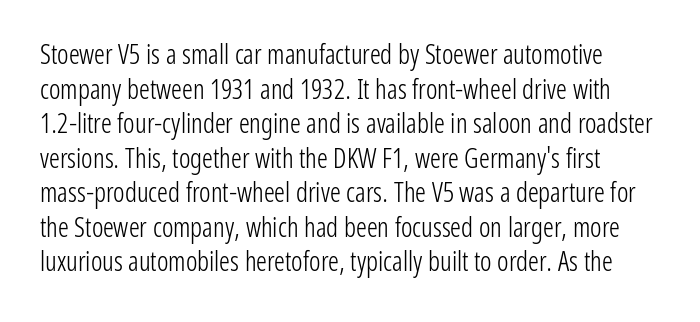
{"italic": "no", "bold": "no", "underline": "no", "line_spacing": "normal", "line_spacing_ratio": 1.28, "letter_spacing": "normal", "letter_spacing_em": 0.0, "glyph_px": 27}
